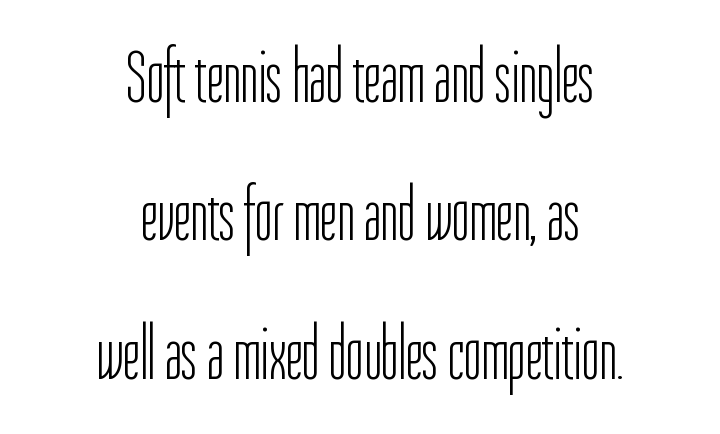
Q: Is the text bold? A: No.
Q: Is the text italic (slanted)? A: No, it is upright.
Q: Is the typeface a serif or a sans-serif typeface? A: Sans-serif.
Q: Is the text underlined? A: No.
Q: How is the paragraph aligned? A: Centered.
Q: Is the spacing between letters normal or unusually wide? A: Normal.
Q: Width (condensed, normal, or wide)? A: Condensed.
Q: Stroke contrast? A: Low.
Q: x-height? A: Medium.
Q: Monospaced? A: No.
